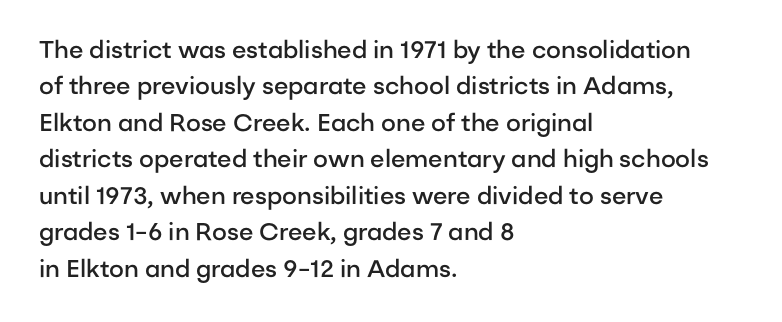
These lines keep a tight, regular rhythm from letter to letter. The foot of each line stays bare and open. The rag falls on the right side of this text block. The designer left line spacing at the default.
